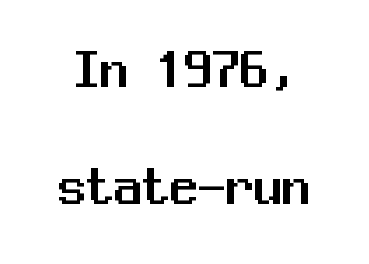
The specimen omits any rule beneath the text block's lines. Do the letters lean? They stand straight. The letters sit at their default tracking, neither squeezed nor spread. Do the characters align in a grid? Yes, the font is monospaced.
